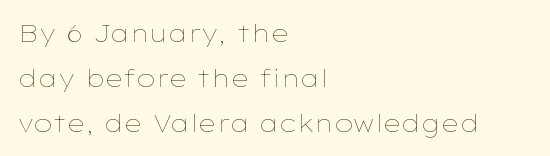
The line texture is even and compact thanks to regular tracking. All the whitespace from short lines collects on the right. A quiet, ordinary-to-light weight characterises the typeface. The string is rendered with underlining switched off. No italicization has been applied; the sample stays upright.
